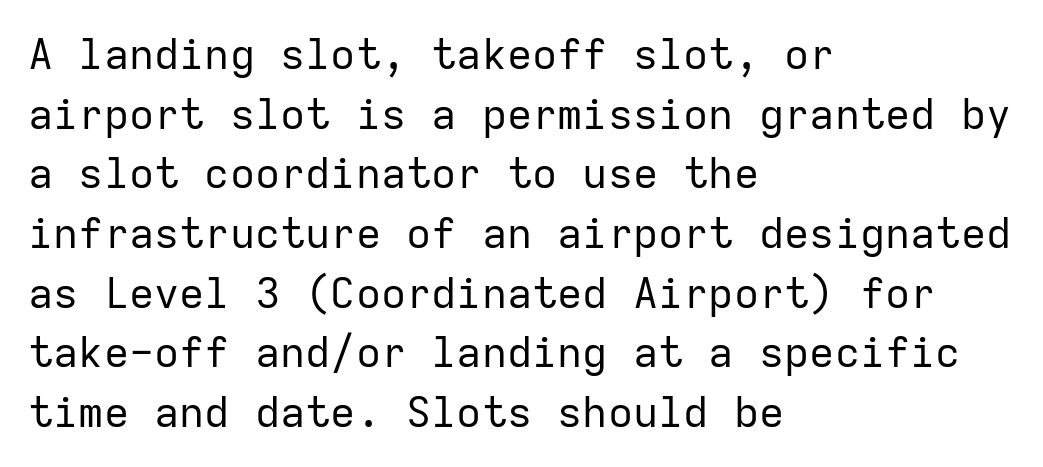
Is this a fixed-width face? Yes — each glyph sits in an identical cell. Nobody drew a line under any word here. A light-to-regular cut is what we see here. The rendering shows plain stroke endings on the letterforms — a sans-serif design.
